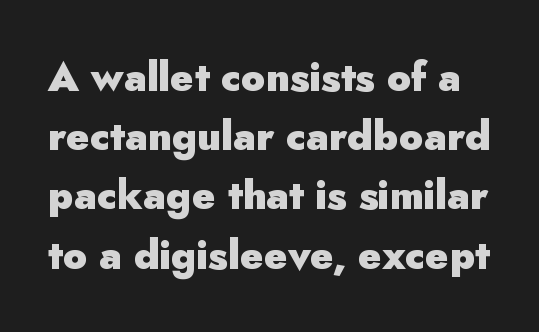
Q: Is the text bold? A: Yes.
Q: Is the text italic (slanted)? A: No, it is upright.
Q: Is the typeface a serif or a sans-serif typeface? A: Sans-serif.
Q: Is the text underlined? A: No.
Q: Is the spacing between letters normal or unusually wide? A: Normal.
Q: Is the spacing between lines tight, normal or loose? A: Normal.
Q: Width (condensed, normal, or wide)? A: Normal.
Q: Stroke contrast? A: Low.
Q: x-height? A: Small.
Q: Monospaced? A: No.
